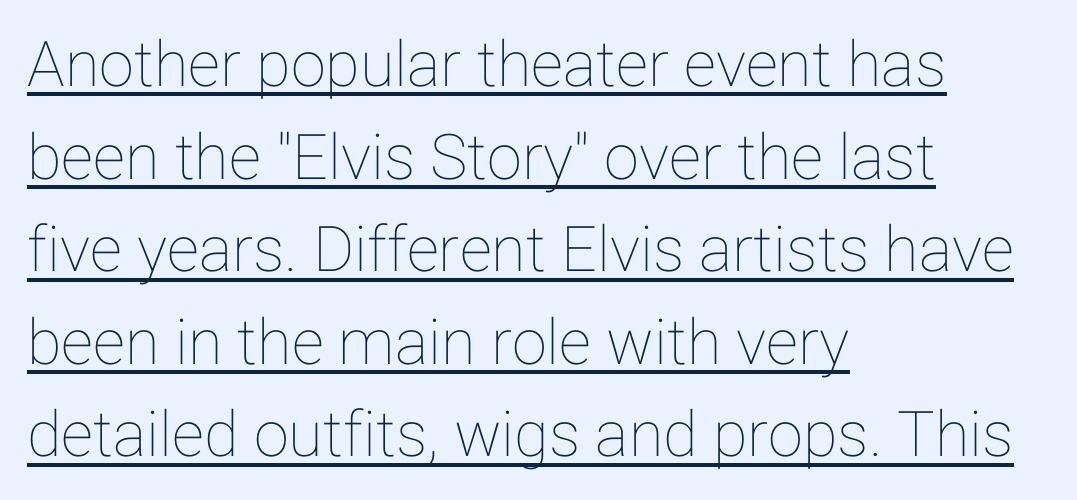
The image shows 63 px text type, upright; set left-aligned, normal line spacing (1.47x), normal letter spacing, underlined; low stroke contrast and a medium x-height.
